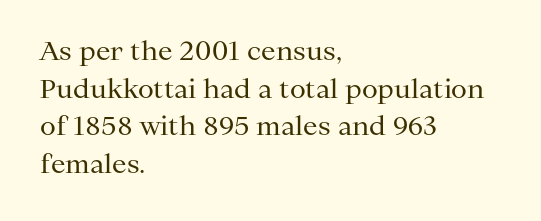
Q: Is the text bold? A: No.
Q: Is the text italic (slanted)? A: No, it is upright.
Q: Is the text underlined? A: No.
Q: How is the paragraph aligned? A: Left-aligned.
Q: Is the spacing between letters normal or unusually wide? A: Normal.
Q: Is the spacing between lines tight, normal or loose? A: Normal.
